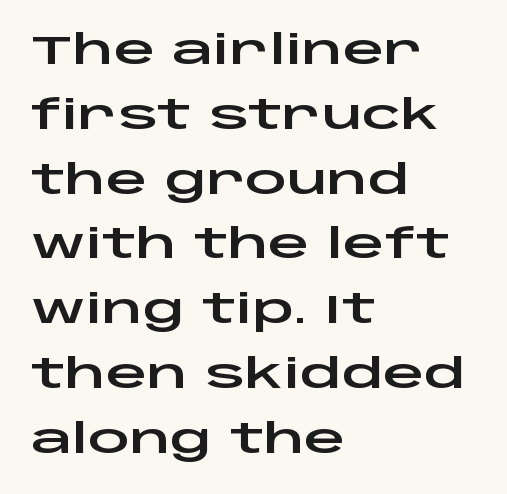
Horizontal bands of white between lines are of average thickness. The face used here is proportionally spaced, like ordinary book or web type. Words float on clear page, feet unadorned. Spacing between characters is what you'd get straight out of the box.
